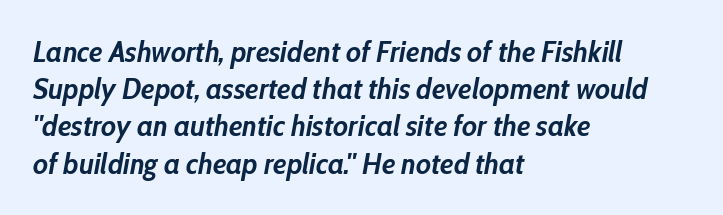
Q: Is the text bold? A: Yes.
Q: Is the text italic (slanted)? A: Yes, it leans right by about 10 degrees.
Q: Is the text underlined? A: No.
Q: How is the paragraph aligned? A: Left-aligned.
Q: Is the spacing between letters normal or unusually wide? A: Normal.
Q: Width (condensed, normal, or wide)? A: Condensed.
Q: Stroke contrast? A: Low.
Q: x-height? A: Medium.
Q: Monospaced? A: No.
